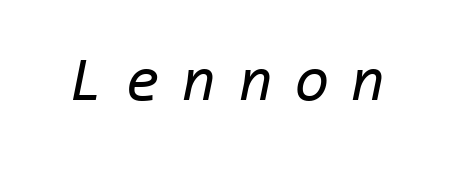
The image shows 62 px regular-weight type, italic (leaning right), monospaced; set unusually wide letter spacing (+0.36 em), not underlined; low stroke contrast and a medium x-height.
